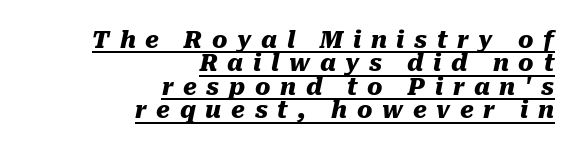
Quick note: interline space is minimal. Like a heading marked for emphasis, these lines bear an underscore. Each word looks stretched out because of the extra space between its letters. This is oblique type, the kind used for emphasis or titles. Where is the straight margin? On the right.
